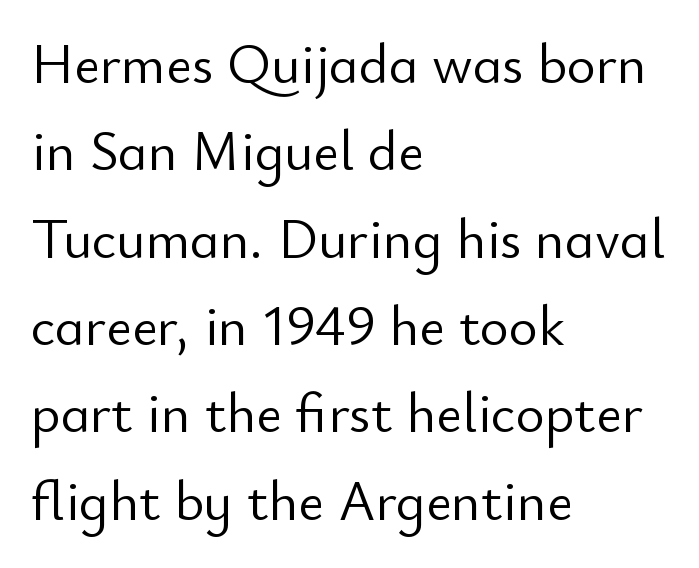
The image shows 56 px light sans-serif type, upright; set left-aligned, normal line spacing (1.56x), normal letter spacing, not underlined; low stroke contrast and a small x-height.
